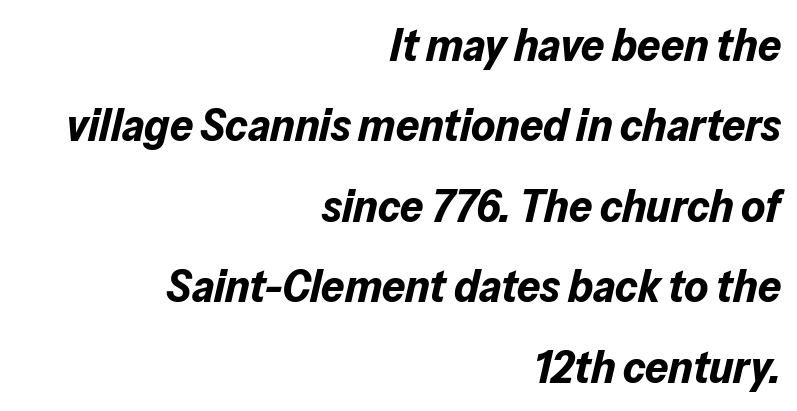
Observe the ordinary spacing: letters are neighbours, not strangers. The letters are slanted; this is an italic face. The passage shown is not underscored anywhere. Each line ends at the same right margin while the left side varies. A typesetter would call this proportional, since set widths differ per character. In terms of weight, the rendering is a true, heavy bold.
